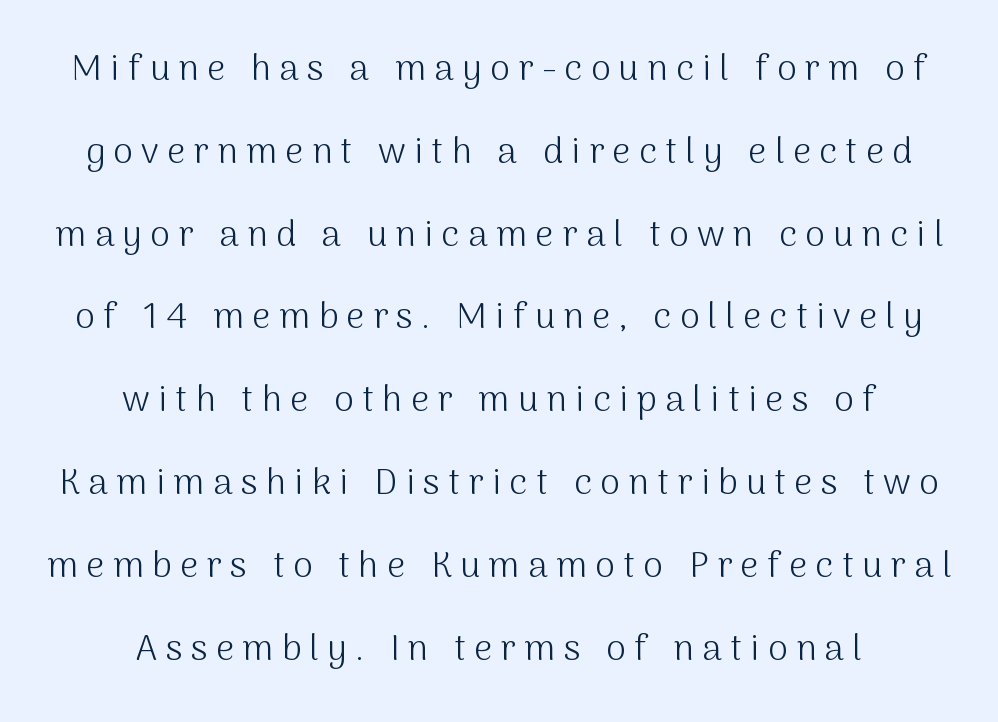
Q: Is the text bold? A: No.
Q: Is the text italic (slanted)? A: No, it is upright.
Q: Is the typeface a serif or a sans-serif typeface? A: Sans-serif.
Q: Is the text underlined? A: No.
Q: How is the paragraph aligned? A: Centered.
Q: Is the spacing between letters normal or unusually wide? A: Unusually wide.
Q: Is the spacing between lines tight, normal or loose? A: Loose.
Q: Width (condensed, normal, or wide)? A: Normal.
Q: Stroke contrast? A: Medium.
Q: x-height? A: Medium.
Q: Monospaced? A: No.
